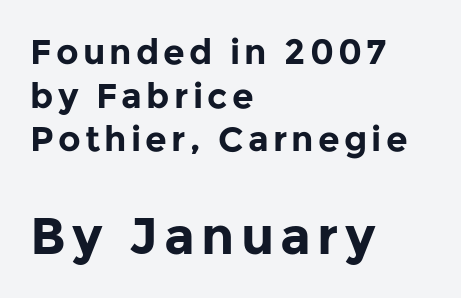
The image shows 52 px bold sans-serif type, upright; set left-aligned, normal line spacing (1.25x), not underlined; the second (bottom) block is 1.49x larger; low stroke contrast and a medium x-height.
